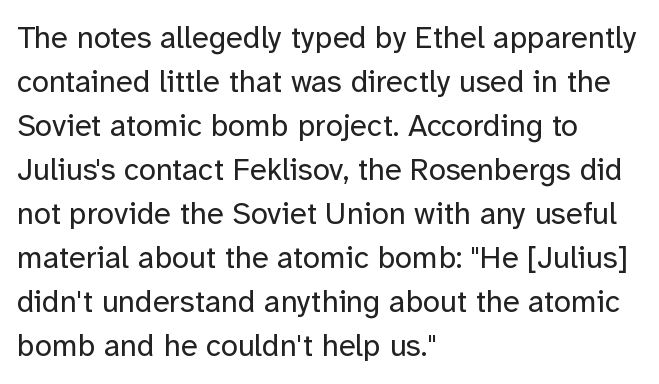
Q: Is the text bold? A: No.
Q: Is the text italic (slanted)? A: No, it is upright.
Q: Is the typeface a serif or a sans-serif typeface? A: Sans-serif.
Q: Is the text underlined? A: No.
Q: How is the paragraph aligned? A: Left-aligned.
Q: Is the spacing between letters normal or unusually wide? A: Normal.
Q: Is the spacing between lines tight, normal or loose? A: Normal.
Q: Width (condensed, normal, or wide)? A: Normal.
Q: Stroke contrast? A: Low.
Q: x-height? A: Medium.
Q: Monospaced? A: No.
